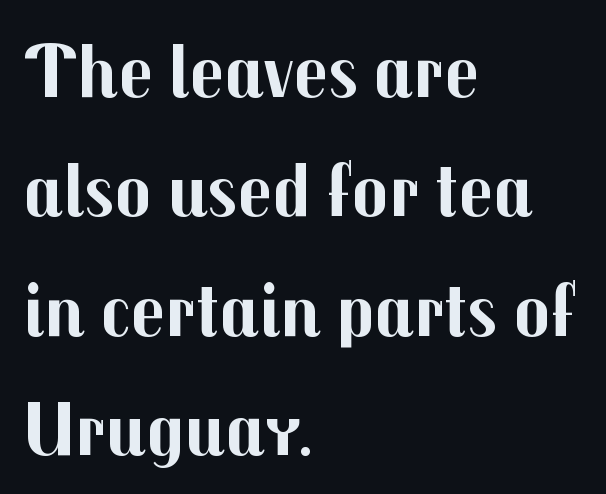
{"serif": "no", "italic": "no", "bold": "yes", "weight": "bold", "width": "normal", "stroke_contrast": "medium", "x_height": "medium", "monospaced": "no", "underline": "no", "align": "left", "line_spacing": "normal", "line_spacing_ratio": 1.57, "letter_spacing": "normal", "letter_spacing_em": 0.0, "glyph_px": 76}
